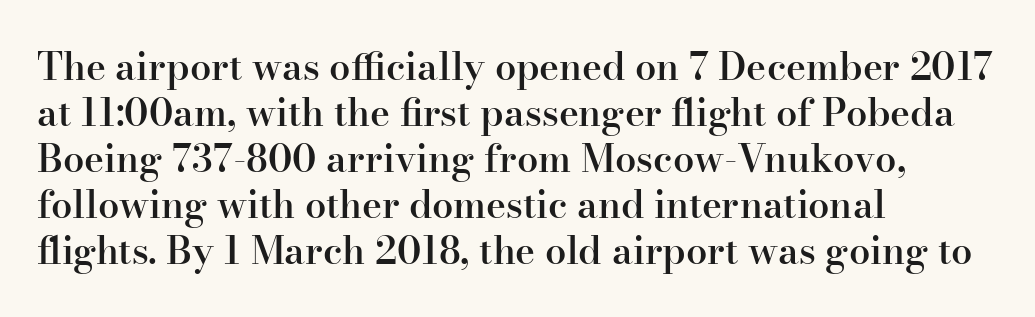
The image shows 38 px semibold serif type, upright; set left-aligned, line spacing 1.21x, normal letter spacing, not underlined; high stroke contrast and a small x-height.
